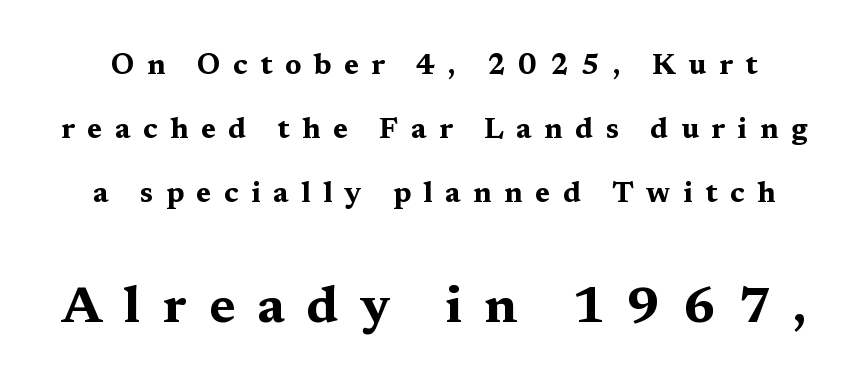
{"serif": "yes", "italic": "no", "bold": "yes", "weight": "bold", "width": "wide", "stroke_contrast": "medium", "x_height": "medium", "monospaced": "no", "underline": "no", "line_spacing": "loose", "line_spacing_ratio": 2.2, "letter_spacing": "wide", "letter_spacing_em": 0.43, "larger_block": "second", "size_ratio": 1.76, "glyph_px": 51}
